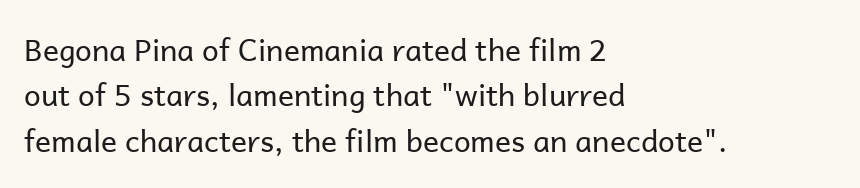
Q: Is the text bold? A: No.
Q: Is the text italic (slanted)? A: No, it is upright.
Q: Is the typeface a serif or a sans-serif typeface? A: Sans-serif.
Q: Is the text underlined? A: No.
Q: How is the paragraph aligned? A: Left-aligned.
Q: Is the spacing between letters normal or unusually wide? A: Normal.
Q: Is the spacing between lines tight, normal or loose? A: Normal.
Q: Width (condensed, normal, or wide)? A: Normal.
Q: Stroke contrast? A: Low.
Q: x-height? A: Medium.
Q: Monospaced? A: No.
